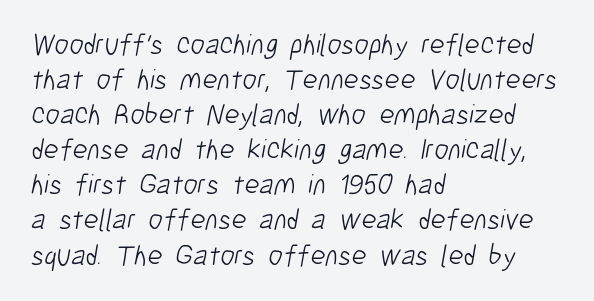
Left-aligned paragraph, ragged on the right. The words here are not underlined. Spacing verdict: proportional, widths tailored to each character. No letter is thick-stroked: the sample isn't bold.
